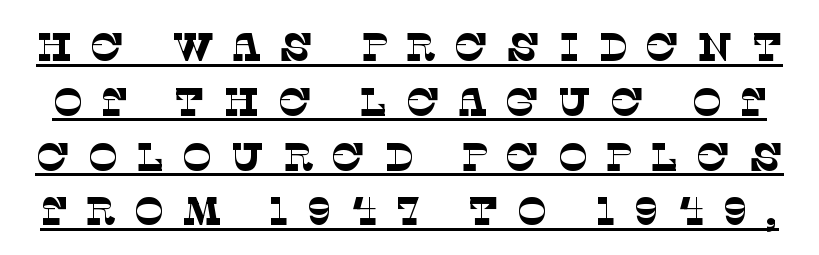
Q: Is the text bold? A: No.
Q: Is the typeface a serif or a sans-serif typeface? A: Serif.
Q: Is the text underlined? A: Yes.
Q: Is the spacing between letters normal or unusually wide? A: Unusually wide.
Q: Is the spacing between lines tight, normal or loose? A: Normal.
Q: Width (condensed, normal, or wide)? A: Normal.
Q: Stroke contrast? A: Low.
Q: x-height? A: Large.
Q: Monospaced? A: No.
